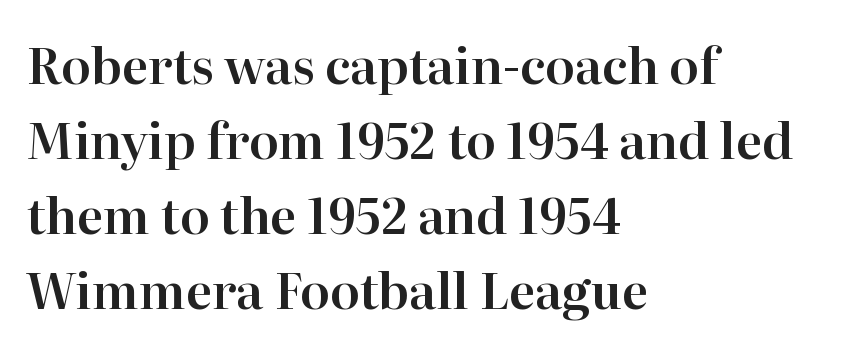
Spacing verdict: proportional, widths tailored to each character. Look at the tracking — it's just the regular setting, nothing added. A normal amount of white space separates one row of letters from the next. The paragraph has a hard left edge and a soft right edge.
